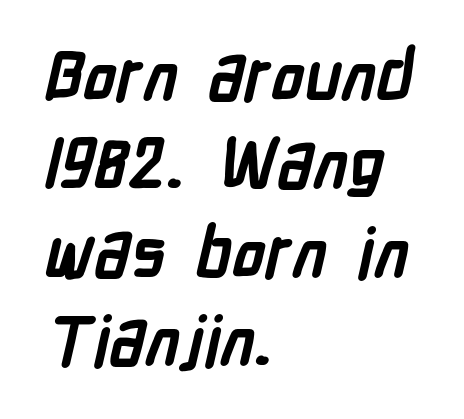
{"serif": "no", "bold": "yes", "weight": "semibold", "width": "condensed", "stroke_contrast": "low", "x_height": "medium", "monospaced": "no", "underline": "no", "align": "left", "line_spacing": "normal", "line_spacing_ratio": 1.3, "letter_spacing": "normal", "letter_spacing_em": 0.0, "glyph_px": 68}
